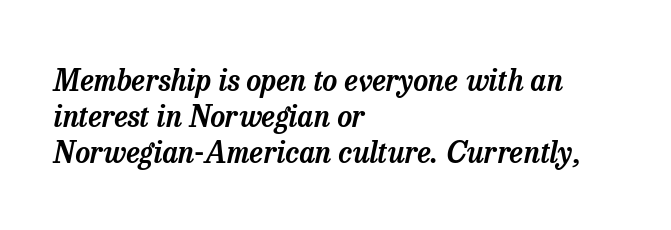
{"serif": "yes", "italic": "yes", "lean": "right", "slant_degrees": 13, "width": "normal", "stroke_contrast": "low", "x_height": "medium", "monospaced": "no", "underline": "no", "align": "left", "line_spacing_ratio": 1.24, "letter_spacing": "normal", "letter_spacing_em": 0.0, "glyph_px": 29}
